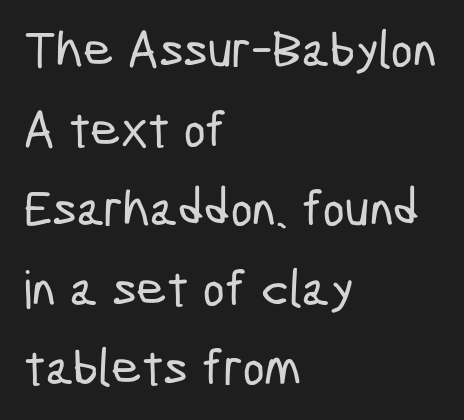
Q: Is the typeface a serif or a sans-serif typeface? A: Sans-serif.
Q: Is the text underlined? A: No.
Q: How is the paragraph aligned? A: Left-aligned.
Q: Is the spacing between letters normal or unusually wide? A: Normal.
Q: Is the spacing between lines tight, normal or loose? A: Normal.
Q: Width (condensed, normal, or wide)? A: Condensed.
Q: Stroke contrast? A: Low.
Q: x-height? A: Medium.
Q: Monospaced? A: No.
